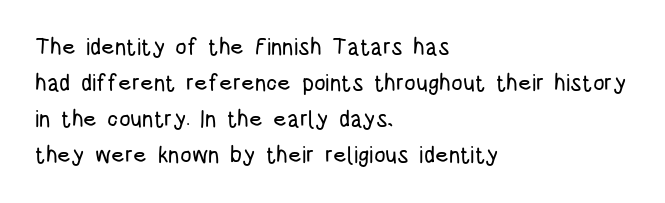
Q: Is the text italic (slanted)? A: No, it is upright.
Q: Is the text underlined? A: No.
Q: How is the paragraph aligned? A: Left-aligned.
Q: Is the spacing between letters normal or unusually wide? A: Normal.
Q: Is the spacing between lines tight, normal or loose? A: Normal.
